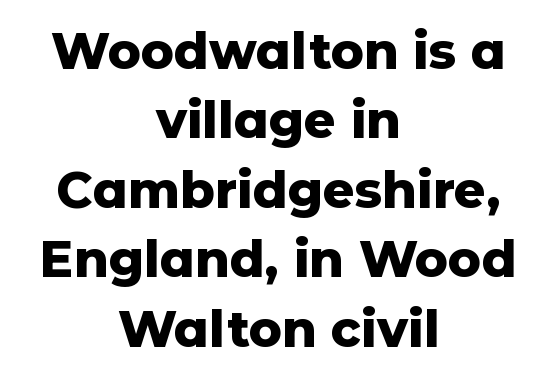
Q: Is the text bold? A: Yes.
Q: Is the text italic (slanted)? A: No, it is upright.
Q: Is the typeface a serif or a sans-serif typeface? A: Sans-serif.
Q: Is the text underlined? A: No.
Q: How is the paragraph aligned? A: Centered.
Q: Is the spacing between letters normal or unusually wide? A: Normal.
Q: Is the spacing between lines tight, normal or loose? A: Normal.
Q: Width (condensed, normal, or wide)? A: Normal.
Q: Stroke contrast? A: Low.
Q: x-height? A: Medium.
Q: Monospaced? A: No.
